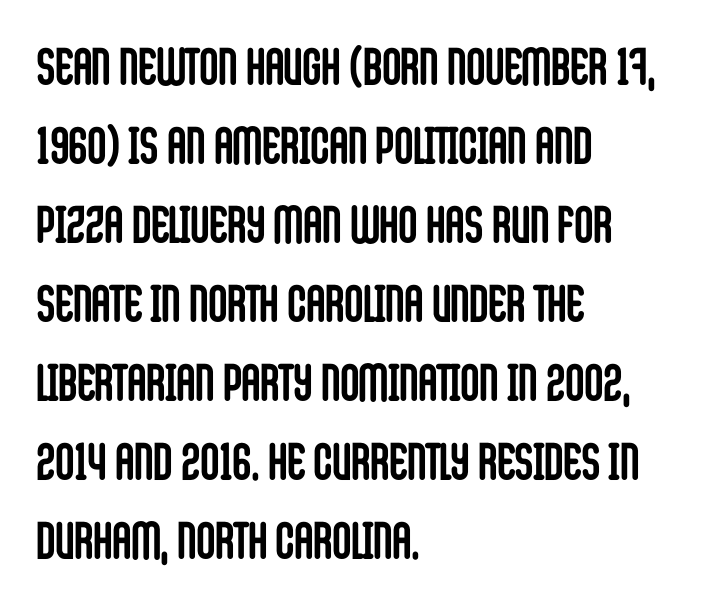
Q: Is the text bold? A: Yes.
Q: Is the text italic (slanted)? A: No, it is upright.
Q: Is the typeface a serif or a sans-serif typeface? A: Sans-serif.
Q: Is the text underlined? A: No.
Q: How is the paragraph aligned? A: Left-aligned.
Q: Is the spacing between letters normal or unusually wide? A: Normal.
Q: Is the spacing between lines tight, normal or loose? A: Normal.
Q: Width (condensed, normal, or wide)? A: Condensed.
Q: Stroke contrast? A: Low.
Q: x-height? A: Large.
Q: Monospaced? A: No.
